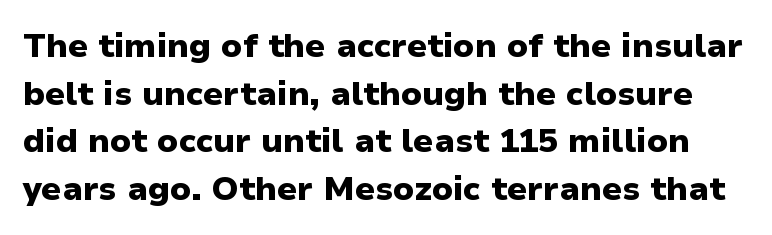
In terms of letterspacing, this is plain default setting. You could not count columns in this text — the font is proportionally spaced. The letters are bold, with thick, heavy strokes. The rendering uses a moderate line-height, typical for paragraphs. What kind of face is this? One without serifs — a sans. Does the lettering tilt? It doesn't — this is upright.
